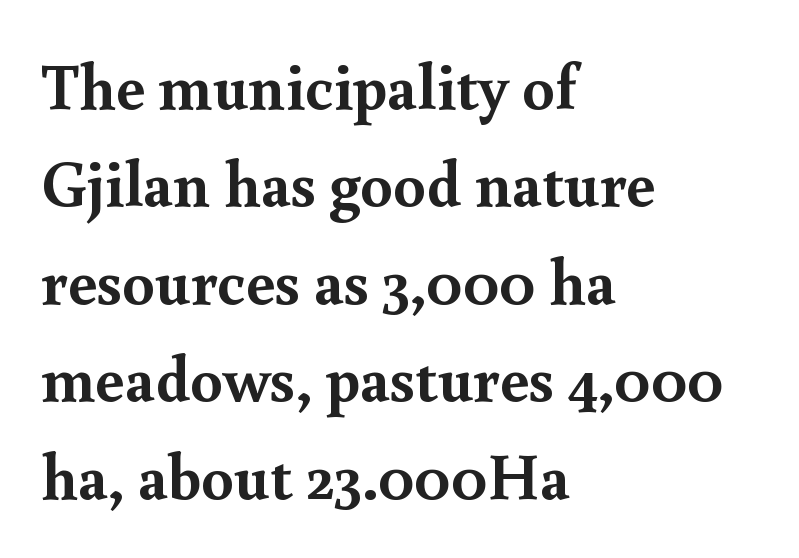
{"serif": "yes", "italic": "no", "bold": "yes", "weight": "semibold", "width": "normal", "x_height": "small", "monospaced": "no", "underline": "no", "align": "left", "line_spacing": "normal", "line_spacing_ratio": 1.5, "letter_spacing": "normal", "letter_spacing_em": 0.0, "glyph_px": 65}
